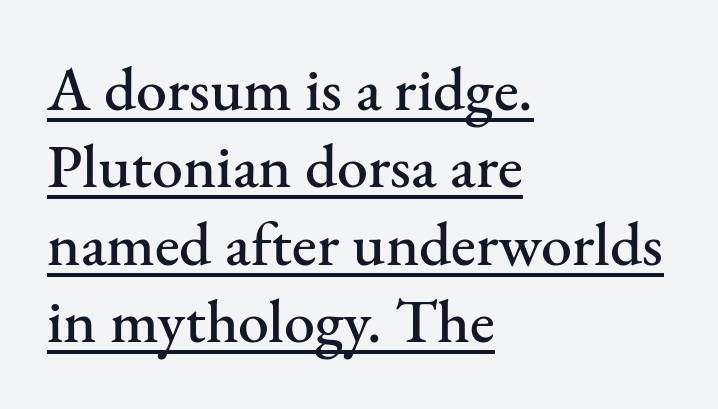
The image shows 62 px serif type, upright; set left-aligned, normal line spacing (1.25x), normal letter spacing, underlined; medium stroke contrast and a small x-height.
